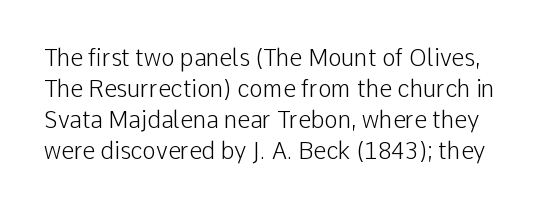
Stroke thickness stays within the range of a standard reading face or lighter. The passage shown stacks its lines at a standard gap. A typesetter would mark this as roman, not italic. The zone under the glyphs is completely vacant.
